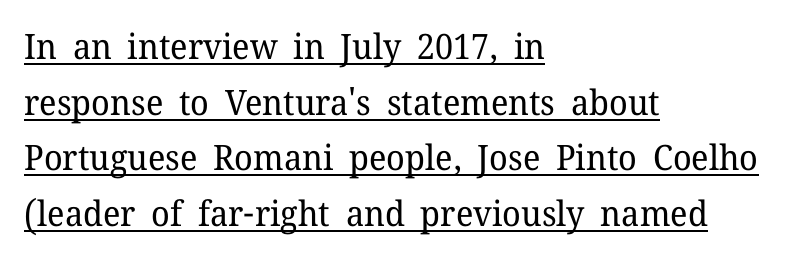
The image shows 35 px regular-weight serif type, upright; set left-aligned, normal line spacing (1.59x), normal letter spacing, underlined; low stroke contrast and a medium x-height.
